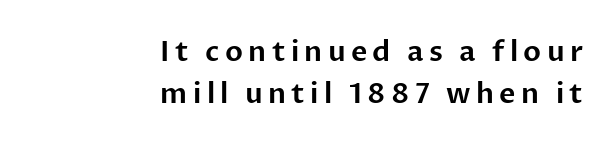
{"serif": "no", "italic": "no", "width": "normal", "stroke_contrast": "low", "x_height": "medium", "monospaced": "no", "underline": "no", "align": "right", "line_spacing": "normal", "line_spacing_ratio": 1.49, "glyph_px": 28}
